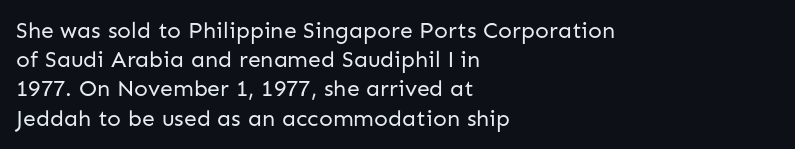
Q: Is the text bold? A: No.
Q: Is the text italic (slanted)? A: No, it is upright.
Q: Is the text underlined? A: No.
Q: How is the paragraph aligned? A: Left-aligned.
Q: Is the spacing between letters normal or unusually wide? A: Normal.
Q: Is the spacing between lines tight, normal or loose? A: Normal.
